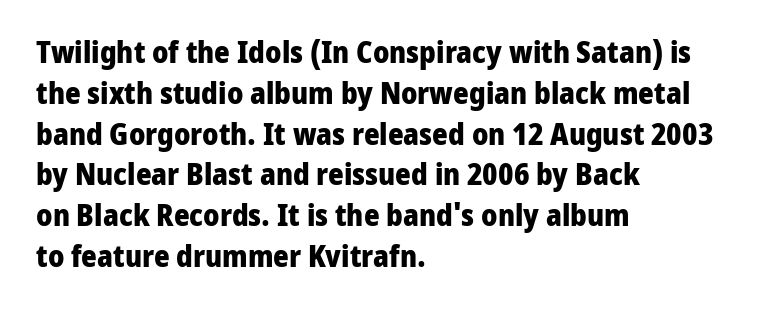
The image shows 30 px heavy sans-serif type, upright; set left-aligned, normal line spacing (1.36x), normal letter spacing, not underlined; low stroke contrast and a medium x-height.
